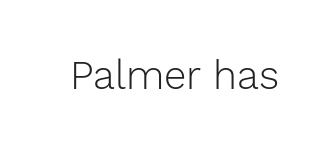
Do the characters align in a grid? No, the font is proportional. The letterforms sit shoulder to shoulder at normal distance. The typeface chosen for these lines omits serifs. Check the space under the baseline: it is left empty. Vertical stems look standard width or narrower in stroke. Designer's note — italics off, roman on.
